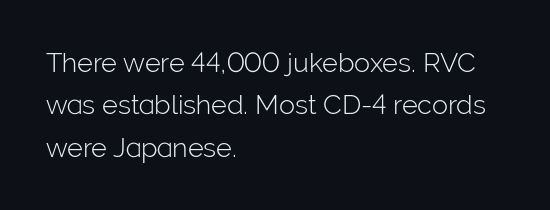
Q: Is the text bold? A: No.
Q: Is the text italic (slanted)? A: No, it is upright.
Q: Is the text underlined? A: No.
Q: How is the paragraph aligned? A: Left-aligned.
Q: Is the spacing between letters normal or unusually wide? A: Normal.
Q: Is the spacing between lines tight, normal or loose? A: Normal.
